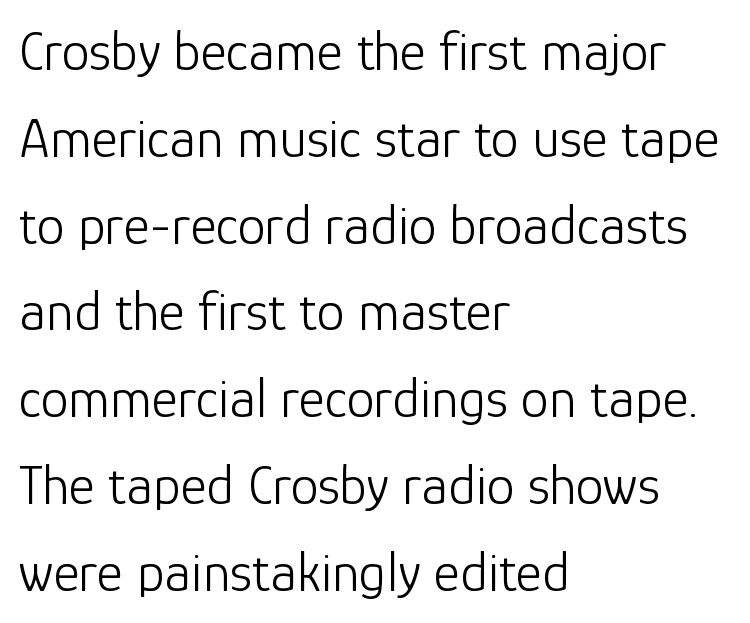
Q: Is the text bold? A: No.
Q: Is the text italic (slanted)? A: No, it is upright.
Q: Is the typeface a serif or a sans-serif typeface? A: Sans-serif.
Q: Is the text underlined? A: No.
Q: How is the paragraph aligned? A: Left-aligned.
Q: Is the spacing between letters normal or unusually wide? A: Normal.
Q: Is the spacing between lines tight, normal or loose? A: Normal.
Q: Width (condensed, normal, or wide)? A: Normal.
Q: Stroke contrast? A: Low.
Q: x-height? A: Medium.
Q: Monospaced? A: No.
